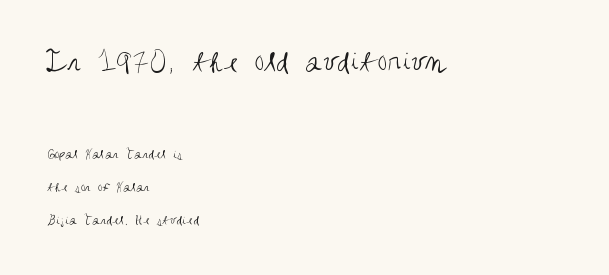
Underlining? Definitely not there. To sum up the face: it is a sans, with no serifs. Between these two stacked blocks, the higher one wins on size. Spacing verdict: proportional, widths tailored to each character. The compositor pushed each line to the left boundary.
